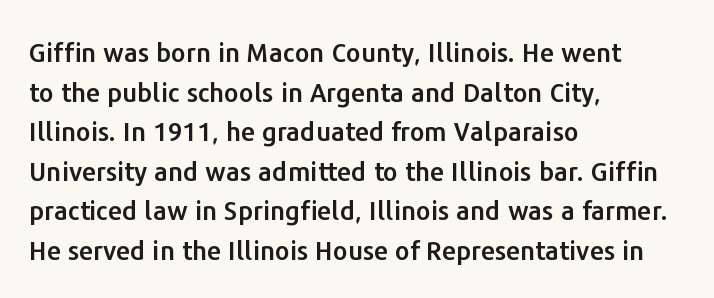
Q: Is the text italic (slanted)? A: No, it is upright.
Q: Is the text underlined? A: No.
Q: How is the paragraph aligned? A: Left-aligned.
Q: Is the spacing between letters normal or unusually wide? A: Normal.
Q: Is the spacing between lines tight, normal or loose? A: Normal.
